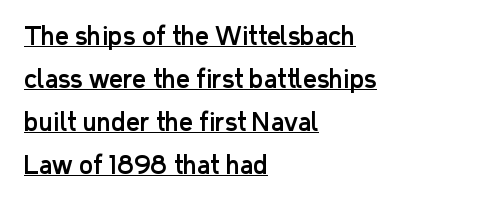
Check the space under the baseline: a stroke is drawn there. Italic? Not at all — the glyphs are vertical. Nobody touched the tracking dial on this one. One-word summary of the alignment: left.
